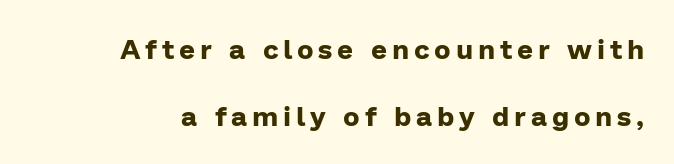
The image shows 28 px bold sans-serif type, upright; set loose line spacing (2.4x), not underlined; low stroke contrast and a medium x-height.
